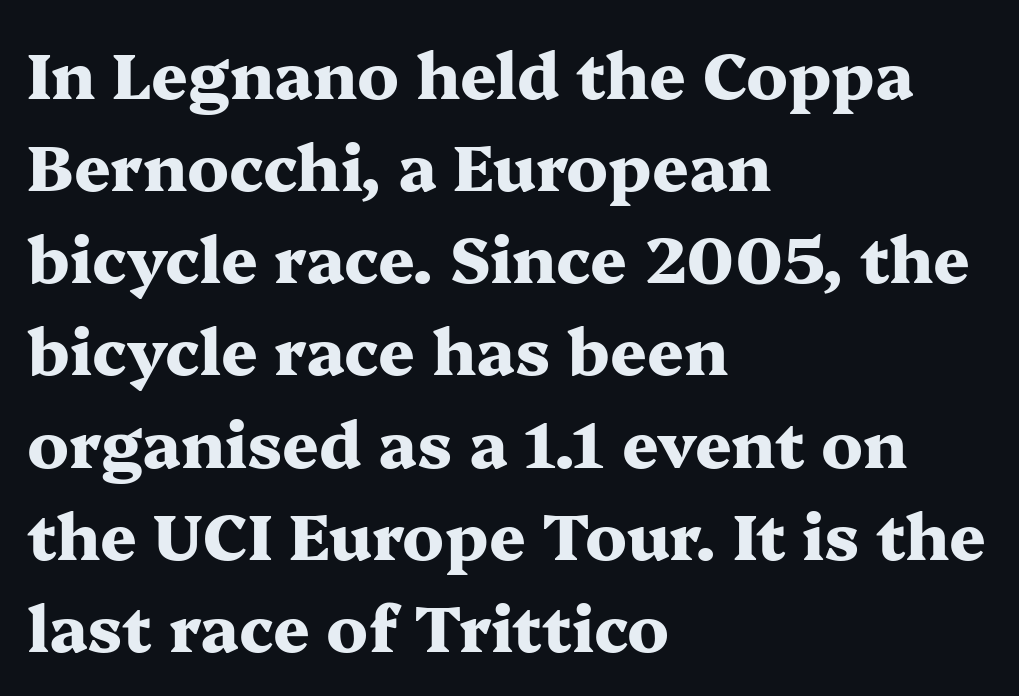
The image shows 64 px heavy, wide serif type, upright; set left-aligned, normal line spacing (1.44x), normal letter spacing, not underlined; medium stroke contrast and a medium x-height.
